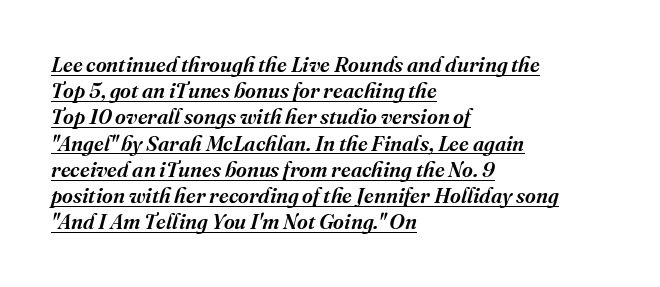
Glyph-to-glyph distance matches everyday printed text. Every word sits above its own underline. Bold? Not quite — semibold, heavier than regular but stopping short. Typeset ragged right — the left edge is the straight one.
